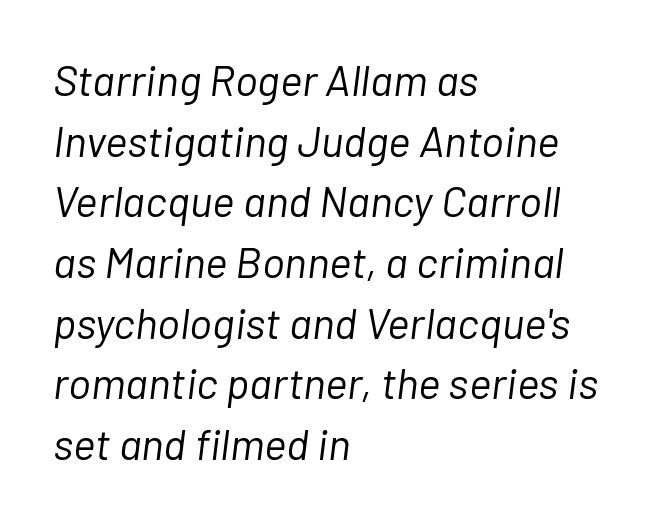
{"italic": "yes", "lean": "right", "slant_degrees": 7, "bold": "no", "weight": "light", "width": "normal", "stroke_contrast": "low", "x_height": "medium", "monospaced": "no", "underline": "no", "align": "left", "line_spacing": "normal", "line_spacing_ratio": 1.41, "letter_spacing": "normal", "letter_spacing_em": 0.0, "glyph_px": 43}
